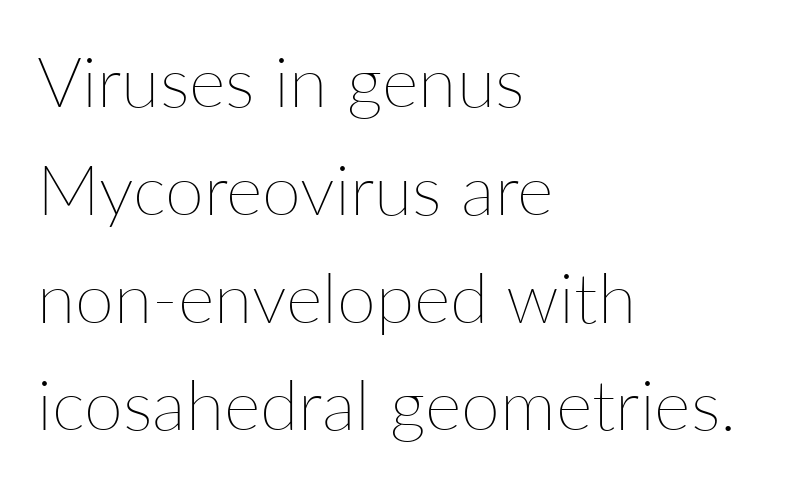
Q: Is the text bold? A: No.
Q: Is the text italic (slanted)? A: No, it is upright.
Q: Is the text underlined? A: No.
Q: How is the paragraph aligned? A: Left-aligned.
Q: Is the spacing between letters normal or unusually wide? A: Normal.
Q: Is the spacing between lines tight, normal or loose? A: Normal.
Q: Width (condensed, normal, or wide)? A: Normal.
Q: Stroke contrast? A: Low.
Q: x-height? A: Medium.
Q: Monospaced? A: No.
